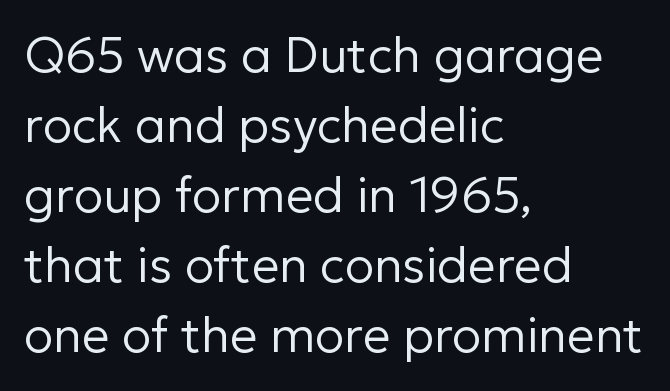
Q: Is the text bold? A: No.
Q: Is the text italic (slanted)? A: No, it is upright.
Q: Is the typeface a serif or a sans-serif typeface? A: Sans-serif.
Q: Is the text underlined? A: No.
Q: How is the paragraph aligned? A: Left-aligned.
Q: Is the spacing between letters normal or unusually wide? A: Normal.
Q: Is the spacing between lines tight, normal or loose? A: Normal.
Q: Width (condensed, normal, or wide)? A: Normal.
Q: Stroke contrast? A: Low.
Q: x-height? A: Medium.
Q: Monospaced? A: No.
